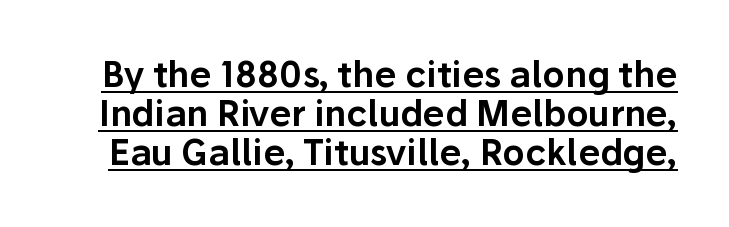
The image shows 35 px sans-serif type, upright; set tight line spacing (1.12x), normal letter spacing, underlined; low stroke contrast and a medium x-height.
